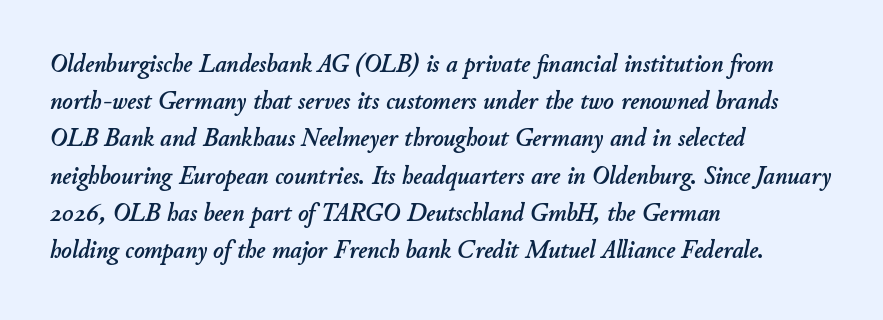
Q: Is the text italic (slanted)? A: Yes, it leans right by about 11 degrees.
Q: Is the text underlined? A: No.
Q: How is the paragraph aligned? A: Left-aligned.
Q: Is the spacing between letters normal or unusually wide? A: Normal.
Q: Is the spacing between lines tight, normal or loose? A: Normal.
